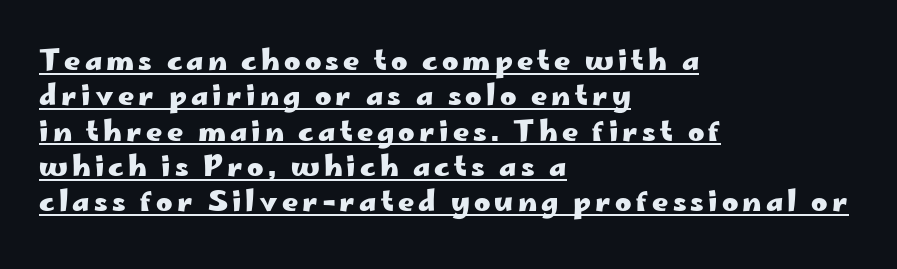
{"serif": "no", "italic": "no", "bold": "yes", "weight": "heavy", "width": "wide", "stroke_contrast": "low", "x_height": "small", "monospaced": "no", "underline": "yes", "align": "left", "line_spacing": "normal", "line_spacing_ratio": 1.26, "glyph_px": 28}
